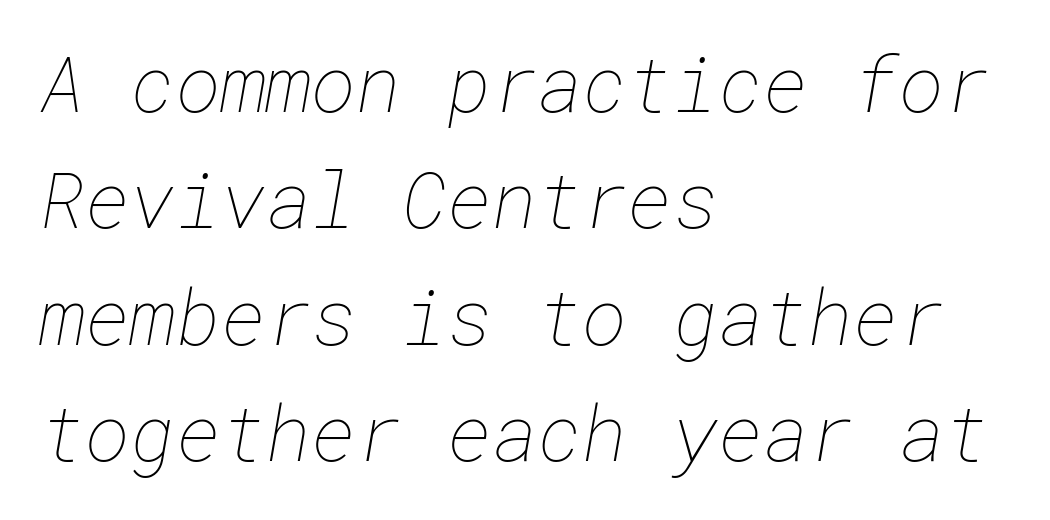
The glyphs are unaccompanied by any horizontal stroke below them. Leftover space on each line is placed entirely after the last word. A quiet, ordinary-to-light weight characterises the typeface. Baseline-to-baseline distance is the conventional proportion of letter height.
